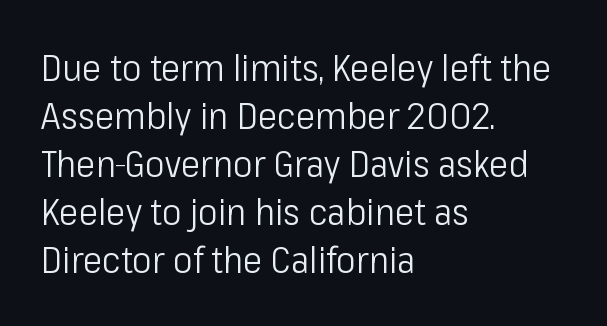
{"serif": "no", "italic": "no", "bold": "no", "weight": "light", "width": "condensed", "stroke_contrast": "low", "x_height": "medium", "monospaced": "no", "underline": "no", "align": "left", "line_spacing": "normal", "line_spacing_ratio": 1.3, "letter_spacing": "normal", "letter_spacing_em": 0.0, "glyph_px": 37}
